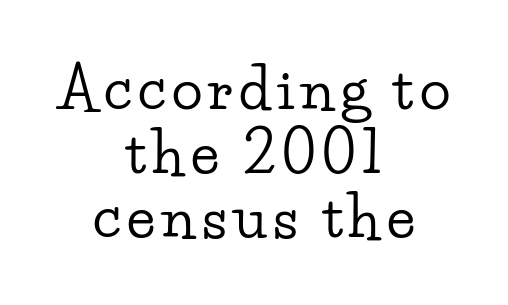
The image shows 57 px wide serif type, upright; set centered, tight line spacing (1.12x), not underlined; low stroke contrast and a small x-height.
